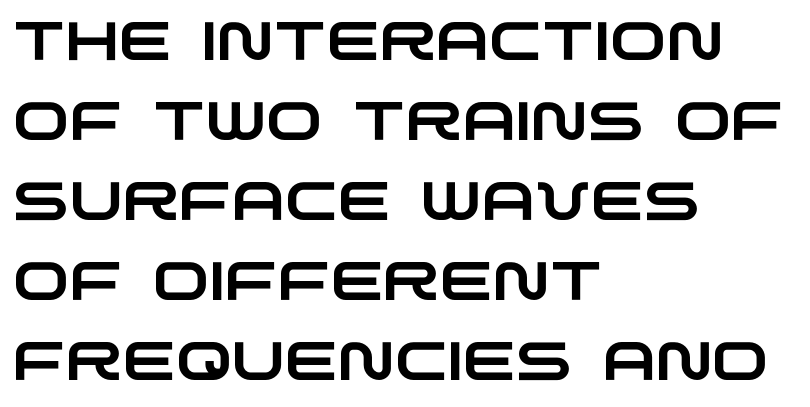
{"serif": "no", "width": "wide", "stroke_contrast": "low", "x_height": "large", "monospaced": "no", "underline": "no", "align": "left", "line_spacing": "normal", "line_spacing_ratio": 1.48, "letter_spacing": "normal", "letter_spacing_em": 0.0, "glyph_px": 54}
